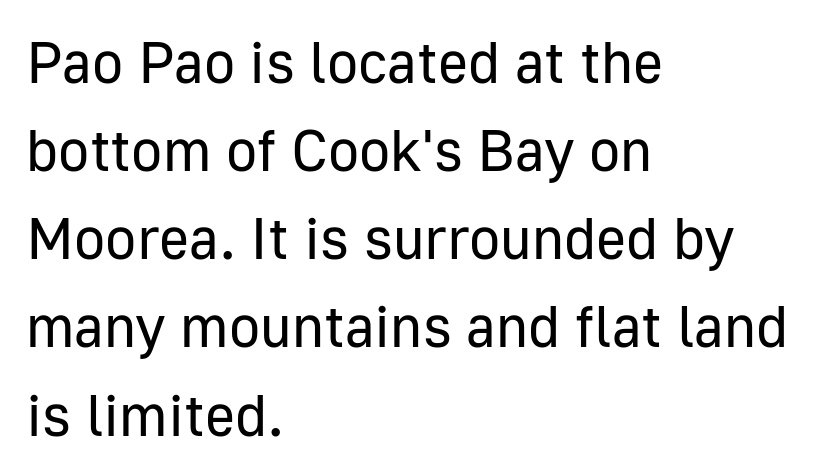
{"serif": "no", "italic": "no", "bold": "no", "weight": "regular", "width": "normal", "stroke_contrast": "low", "x_height": "medium", "monospaced": "no", "underline": "no", "align": "left", "line_spacing": "normal", "line_spacing_ratio": 1.52, "letter_spacing": "normal", "letter_spacing_em": 0.0, "glyph_px": 58}
